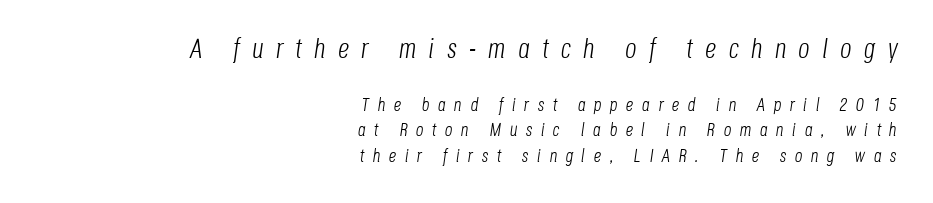
{"italic": "yes", "lean": "right", "slant_degrees": 8, "bold": "no", "weight": "light", "width": "condensed", "stroke_contrast": "low", "x_height": "large", "monospaced": "no", "underline": "no", "align": "right", "line_spacing": "normal", "line_spacing_ratio": 1.34, "letter_spacing": "wide", "letter_spacing_em": 0.44, "larger_block": "first", "size_ratio": 1.47, "glyph_px": 28}
